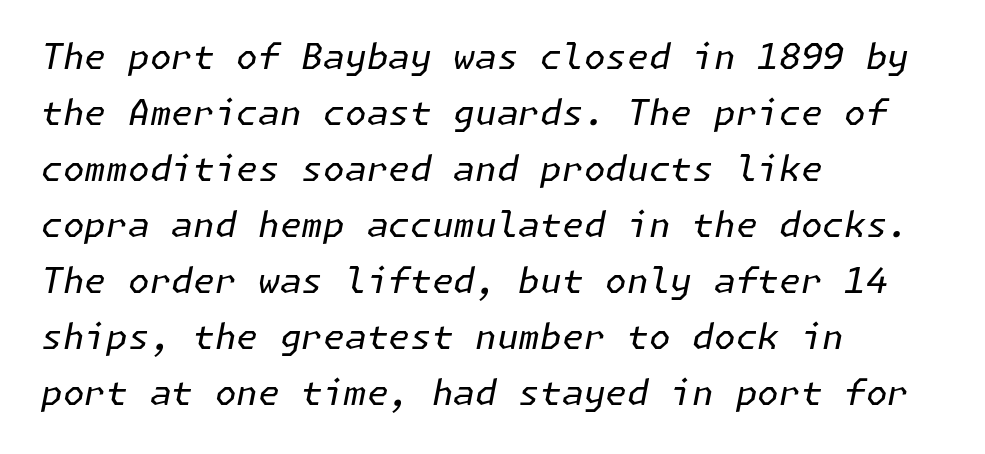
Q: Is the text bold? A: No.
Q: Is the text italic (slanted)? A: Yes, it leans right by about 11 degrees.
Q: Is the text underlined? A: No.
Q: How is the paragraph aligned? A: Left-aligned.
Q: Is the spacing between letters normal or unusually wide? A: Normal.
Q: Is the spacing between lines tight, normal or loose? A: Normal.
Q: Width (condensed, normal, or wide)? A: Normal.
Q: Stroke contrast? A: Low.
Q: x-height? A: Medium.
